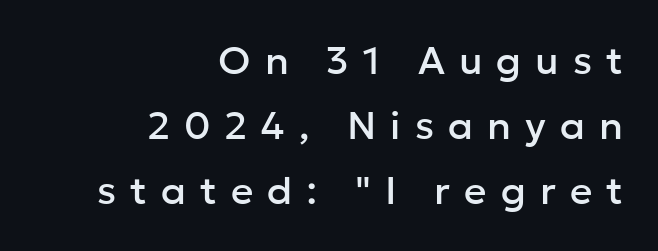
The image shows 39 px sans-serif type, upright; set right-aligned, normal line spacing (1.67x), unusually wide letter spacing (+0.36 em), not underlined; low stroke contrast and a medium x-height.
